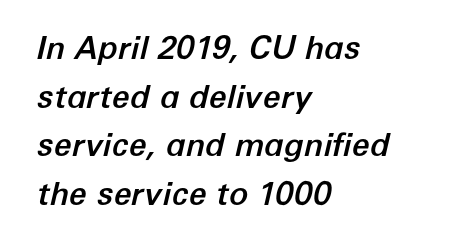
The image shows 32 px text type, italic (leaning right); set left-aligned, normal line spacing (1.52x), normal letter spacing, not underlined; low stroke contrast and a medium x-height.
